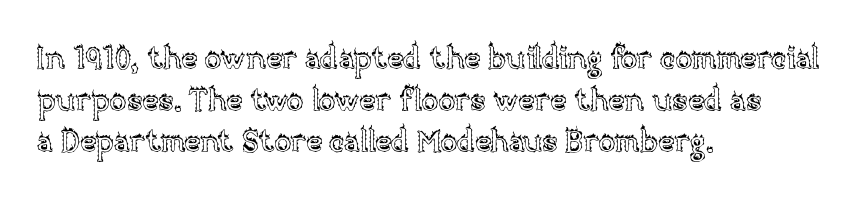
{"italic": "no", "width": "normal", "x_height": "large", "monospaced": "no", "underline": "no", "align": "left", "line_spacing": "normal", "line_spacing_ratio": 1.34, "letter_spacing": "normal", "letter_spacing_em": 0.0, "glyph_px": 31}
